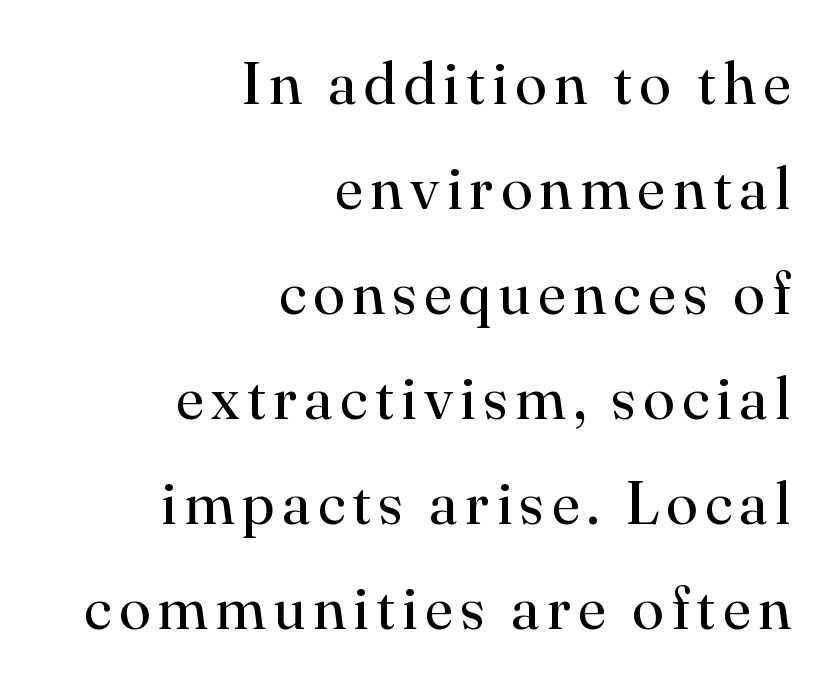
Q: Is the text bold? A: No.
Q: Is the text italic (slanted)? A: No, it is upright.
Q: Is the typeface a serif or a sans-serif typeface? A: Serif.
Q: Is the text underlined? A: No.
Q: How is the paragraph aligned? A: Right-aligned.
Q: Width (condensed, normal, or wide)? A: Normal.
Q: Stroke contrast? A: High.
Q: x-height? A: Small.
Q: Monospaced? A: No.
